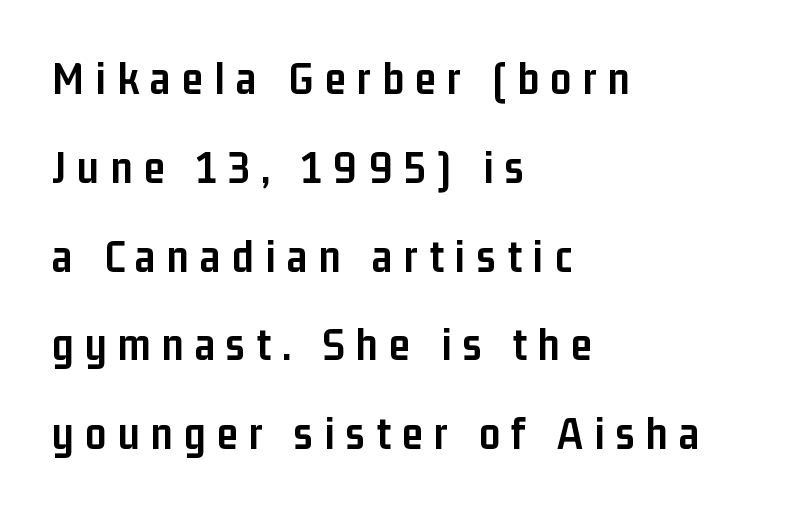
Q: Is the text bold? A: Yes.
Q: Is the text italic (slanted)? A: No, it is upright.
Q: Is the typeface a serif or a sans-serif typeface? A: Sans-serif.
Q: Is the text underlined? A: No.
Q: How is the paragraph aligned? A: Left-aligned.
Q: Is the spacing between letters normal or unusually wide? A: Unusually wide.
Q: Width (condensed, normal, or wide)? A: Condensed.
Q: Stroke contrast? A: Low.
Q: x-height? A: Medium.
Q: Monospaced? A: No.
